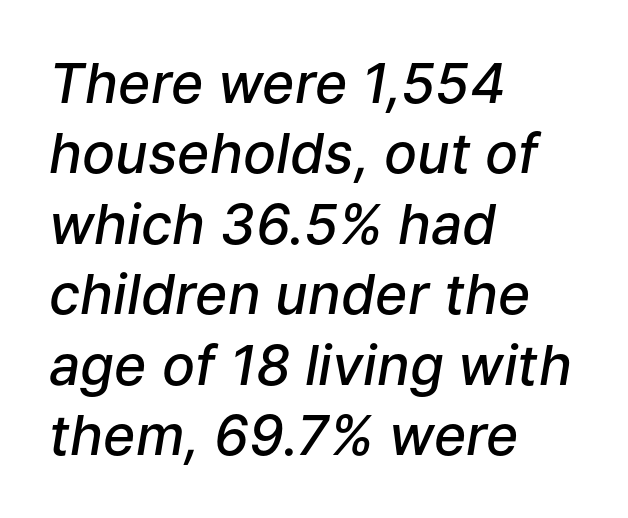
Q: Is the text bold? A: Semi-bold.
Q: Is the text italic (slanted)? A: Yes, it leans right by about 9 degrees.
Q: Is the text underlined? A: No.
Q: How is the paragraph aligned? A: Left-aligned.
Q: Is the spacing between letters normal or unusually wide? A: Normal.
Q: Is the spacing between lines tight, normal or loose? A: Normal.
Q: Width (condensed, normal, or wide)? A: Normal.
Q: Stroke contrast? A: Low.
Q: x-height? A: Medium.
Q: Monospaced? A: No.
